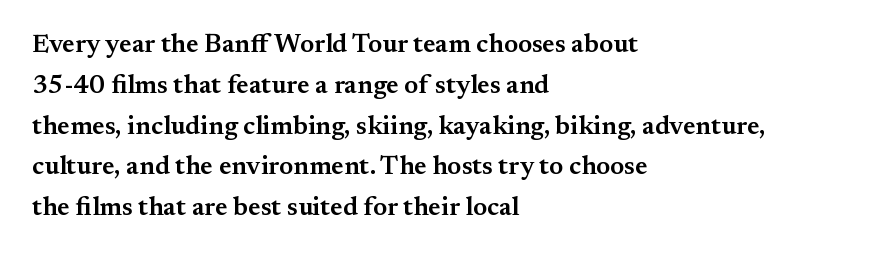
Caption: semibold face, moderately heavy strokes. Students, observe: this is what conventionally led text looks like. Quick note: not italic, upright. A bare baseline throughout the passage.
